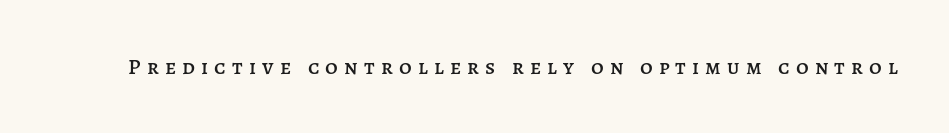
The image shows 22 px text type, upright; set unusually wide letter spacing (+0.28 em), not underlined.
